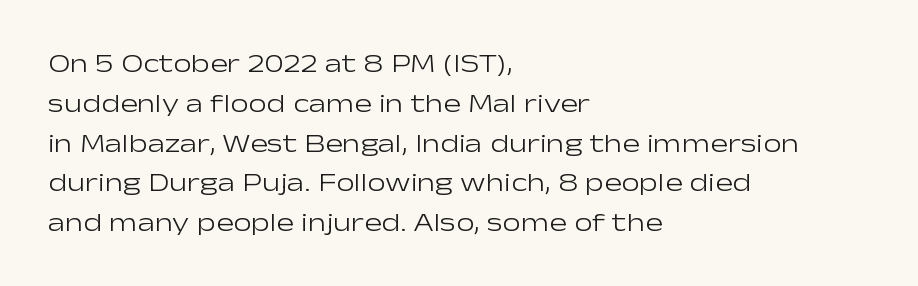
{"italic": "no", "bold": "no", "underline": "no", "align": "left", "line_spacing": "normal", "line_spacing_ratio": 1.53, "letter_spacing": "normal", "letter_spacing_em": 0.0, "glyph_px": 26}
